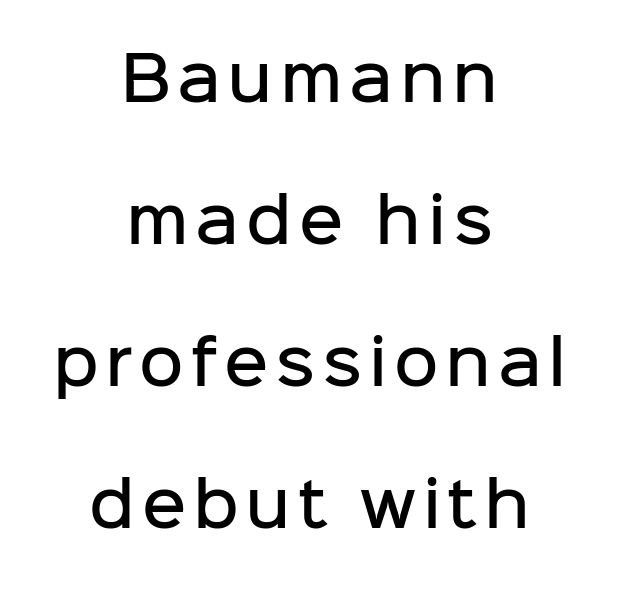
The image shows 61 px semibold sans-serif type, upright; set centered, loose line spacing (2.33x), not underlined; low stroke contrast and a medium x-height.
